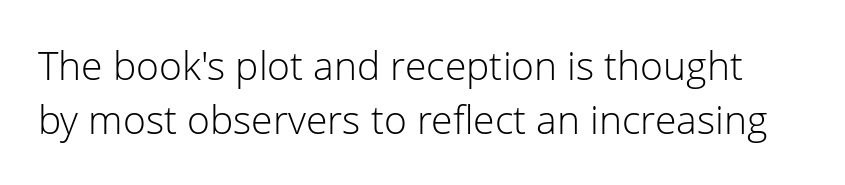
Q: Is the text bold? A: No.
Q: Is the text italic (slanted)? A: No, it is upright.
Q: Is the typeface a serif or a sans-serif typeface? A: Sans-serif.
Q: Is the text underlined? A: No.
Q: Is the spacing between letters normal or unusually wide? A: Normal.
Q: Is the spacing between lines tight, normal or loose? A: Normal.
Q: Width (condensed, normal, or wide)? A: Normal.
Q: Stroke contrast? A: Low.
Q: x-height? A: Medium.
Q: Monospaced? A: No.
